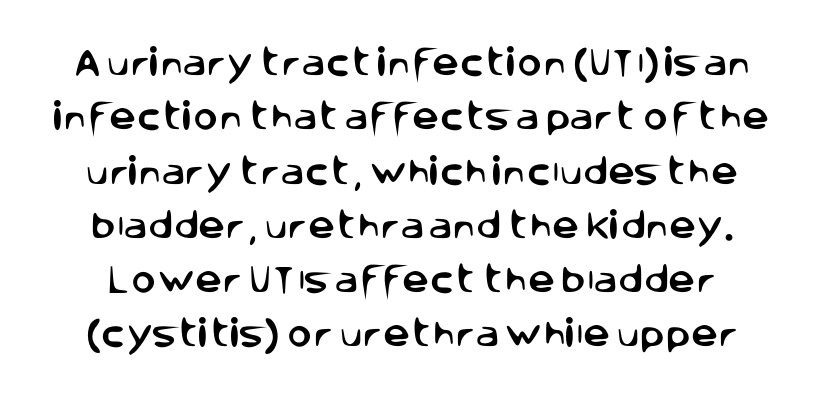
The passage shown has conventional tracking throughout. The foot of each line stays bare and open. Looks like regular typesetting: each glyph gets only the width it needs. No feet cap the strokes, marking this as sans-serif type. Designer's note — italics off, roman on.
